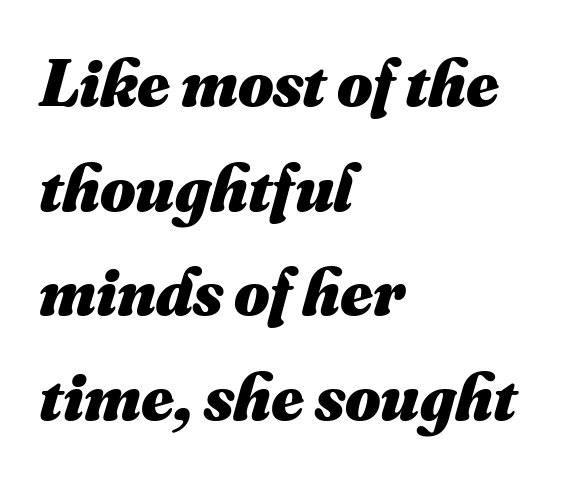
The image shows 68 px heavy type; set left-aligned, normal line spacing (1.54x), normal letter spacing, not underlined; medium stroke contrast and a small x-height.
